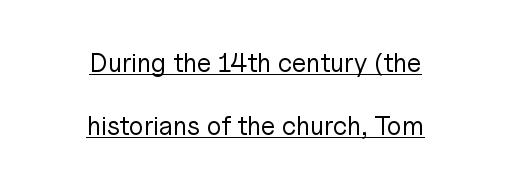
A typesetter would mark this as roman, not italic. The cut favours lightness, reaching ordinary text weight at its darkest. The passage shown has conventional tracking throughout. This sample is center-justified, so both line endings float freely.
